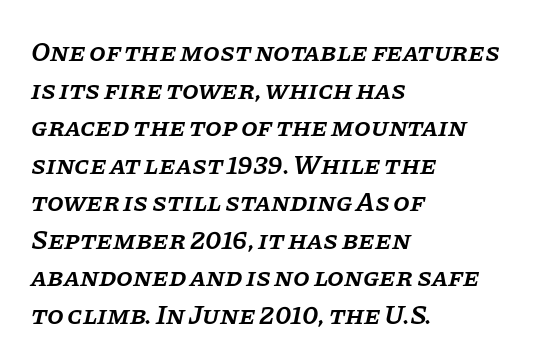
{"italic": "yes", "lean": "right", "slant_degrees": 11, "bold": "semi", "underline": "no", "align": "left", "line_spacing": "normal", "line_spacing_ratio": 1.39, "letter_spacing": "normal", "letter_spacing_em": 0.0, "glyph_px": 27}
